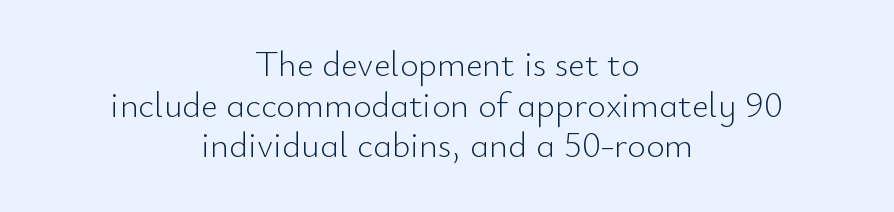
The image shows 36 px light sans-serif type, upright; set centered, tight line spacing (1.13x), normal letter spacing, not underlined; low stroke contrast and a small x-height.
